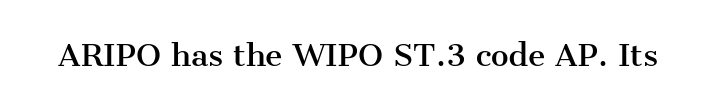
The image shows 30 px serif type, upright; set normal letter spacing, not underlined; medium stroke contrast and a medium x-height.
